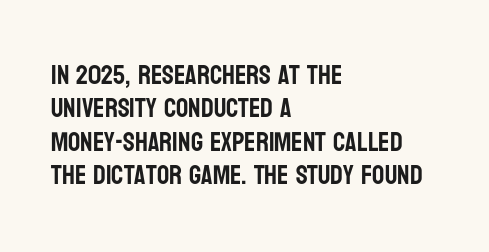
The specimen reads as upright at a glance. The words here are not underlined. Horizontal alignment here is leftward, the default for most running prose. The gaps between neighbouring characters are ordinary and unremarkable.
